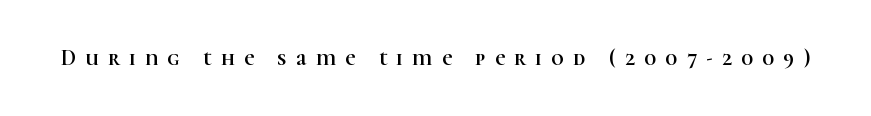
Q: Is the text italic (slanted)? A: No, it is upright.
Q: Is the text underlined? A: No.
Q: Is the spacing between letters normal or unusually wide? A: Unusually wide.
